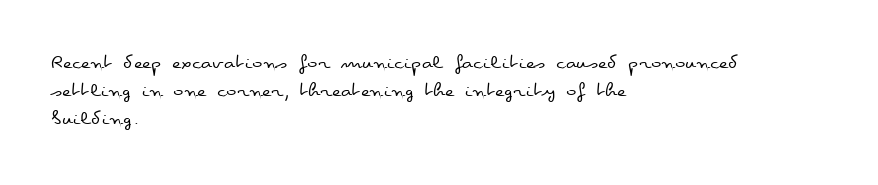
The image shows 22 px text type, upright; set left-aligned, normal line spacing (1.28x), normal letter spacing, not underlined.
